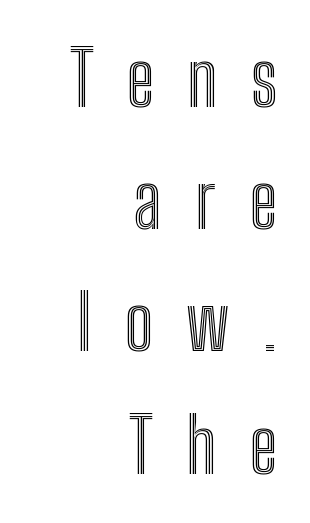
{"italic": "no", "width": "condensed", "x_height": "medium", "monospaced": "no", "underline": "no", "align": "right", "line_spacing": "normal", "line_spacing_ratio": 1.63, "letter_spacing": "wide", "letter_spacing_em": 0.44, "glyph_px": 75}
